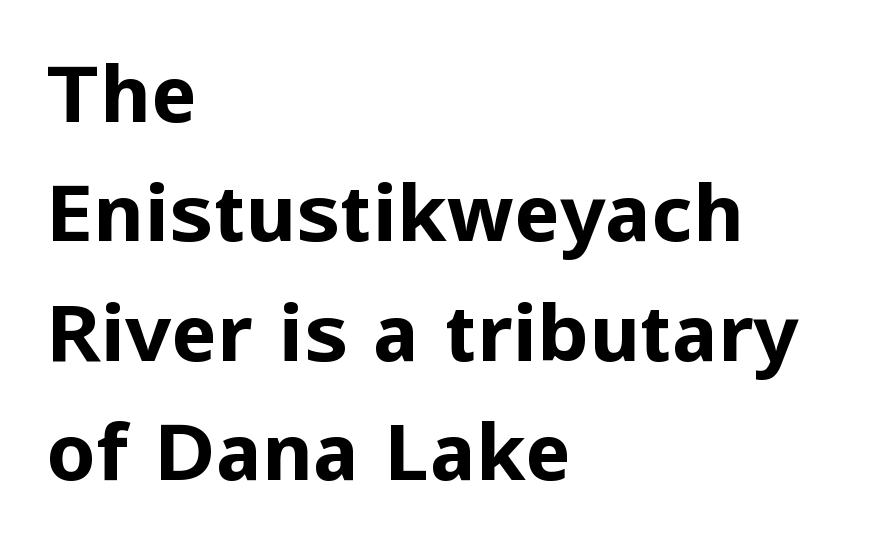
Each new line begins a customary step beneath the previous one. Each letter keeps its own natural width here, so spacing adapts to shape. Unmarked baselines from the first word to the last. The typesetter chose a ragged-right arrangement here. Is this a sans? Yes — the strokes have no serifs. Compared with an ordinary text face, these strokes are far heavier — a full bold.
